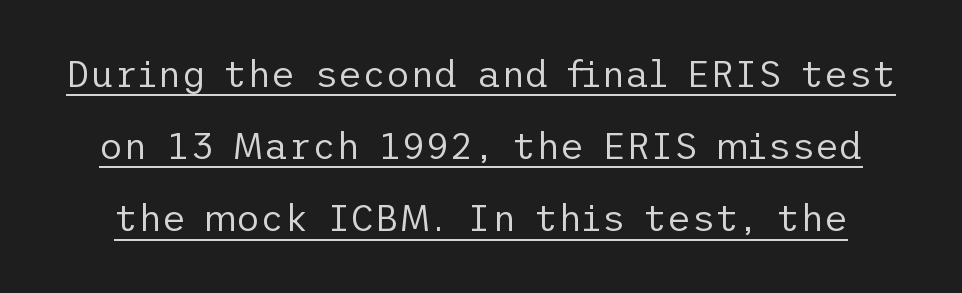
The type sits square on the baseline with zero lean. Each word holds together tightly as a unit, with standard inter-letter gaps. This sample uses a sans-serif face. You can see a thin bar hugging the bottom of the glyphs.
